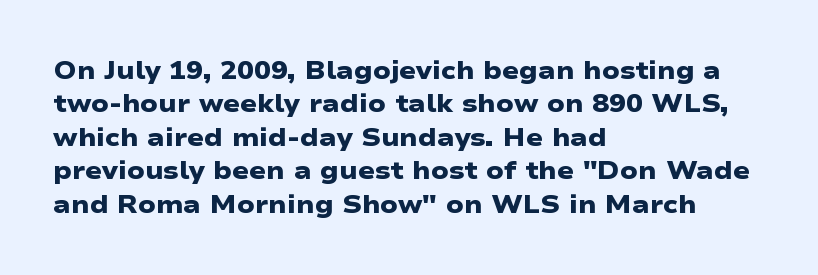
Q: Is the text bold? A: Yes.
Q: Is the text underlined? A: No.
Q: How is the paragraph aligned? A: Left-aligned.
Q: Is the spacing between letters normal or unusually wide? A: Normal.
Q: Is the spacing between lines tight, normal or loose? A: Normal.
